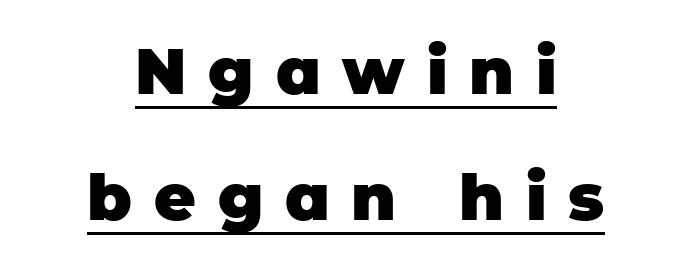
{"serif": "no", "italic": "no", "bold": "yes", "weight": "heavy", "width": "normal", "stroke_contrast": "low", "x_height": "large", "monospaced": "no", "underline": "yes", "align": "center", "line_spacing": "loose", "line_spacing_ratio": 1.97, "letter_spacing": "wide", "letter_spacing_em": 0.34, "glyph_px": 64}
